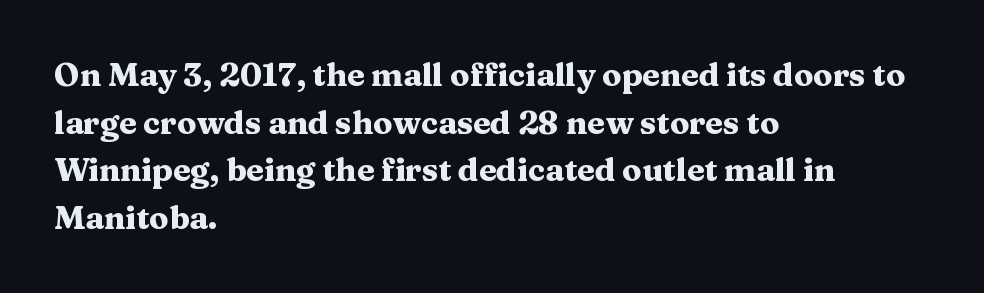
Line beginnings align vertically; line endings do not. How would I describe the line gaps? Plain and ordinary. This is the regular roman posture of the typeface. Character widths vary here, with narrow letters taking less room than wide ones. Has an underline been added? It has not. How heavy is the stroke? Heavy — this is a bold.
